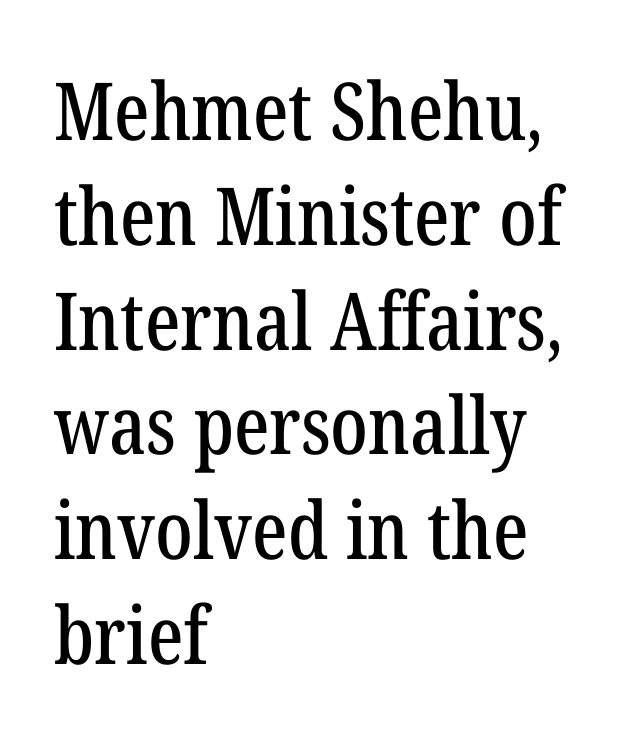
Q: Is the text italic (slanted)? A: No, it is upright.
Q: Is the typeface a serif or a sans-serif typeface? A: Serif.
Q: Is the text underlined? A: No.
Q: How is the paragraph aligned? A: Left-aligned.
Q: Is the spacing between letters normal or unusually wide? A: Normal.
Q: Is the spacing between lines tight, normal or loose? A: Normal.
Q: Width (condensed, normal, or wide)? A: Condensed.
Q: Stroke contrast? A: Low.
Q: x-height? A: Medium.
Q: Monospaced? A: No.
